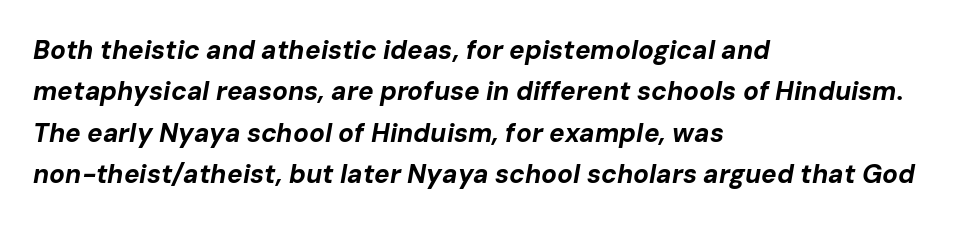
This is oblique type, the kind used for emphasis or titles. The rendering anchors every line to the left-hand side. Regarding leading, the lines here are spaced in the standard way. Inter-character spacing is left at the font's built-in metrics. Heavy, bold letterforms. Check under the words: just untouched page.
